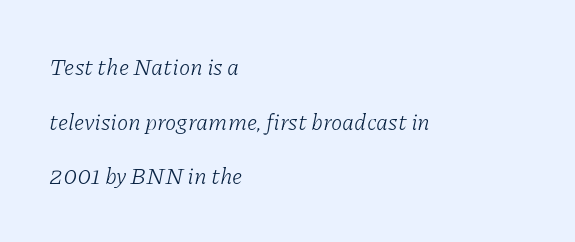
Q: Is the text bold? A: No.
Q: Is the text italic (slanted)? A: Yes, it leans right by about 11 degrees.
Q: Is the text underlined? A: No.
Q: How is the paragraph aligned? A: Left-aligned.
Q: Is the spacing between letters normal or unusually wide? A: Normal.
Q: Is the spacing between lines tight, normal or loose? A: Loose.
